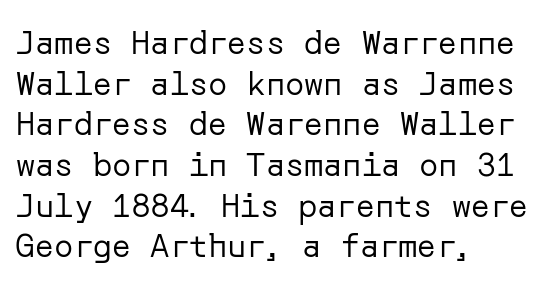
Standard letterfit; no display-style spreading of the glyphs. Teacher's note: observe the even left margin — that is flush-left alignment. Honestly, the row spacing looks completely unremarkable. The typesetting does not lean heavy: it is not bold. The specimen reads as upright at a glance.
